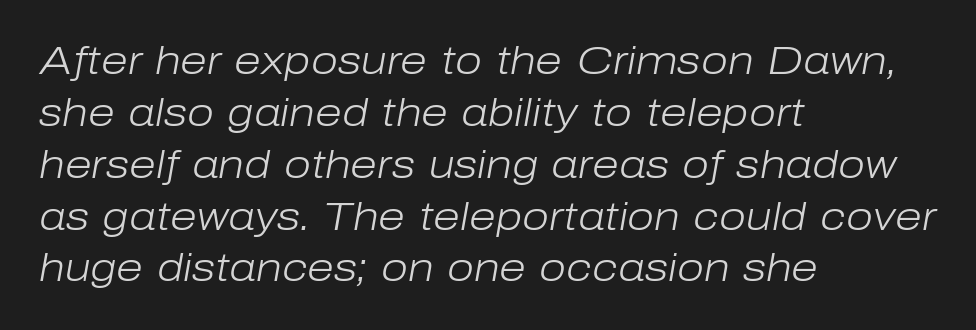
{"italic": "yes", "lean": "right", "slant_degrees": 10, "bold": "no", "weight": "light", "width": "normal", "stroke_contrast": "low", "x_height": "medium", "monospaced": "no", "underline": "no", "align": "left", "line_spacing": "normal", "line_spacing_ratio": 1.33, "letter_spacing": "normal", "letter_spacing_em": 0.0, "glyph_px": 39}
